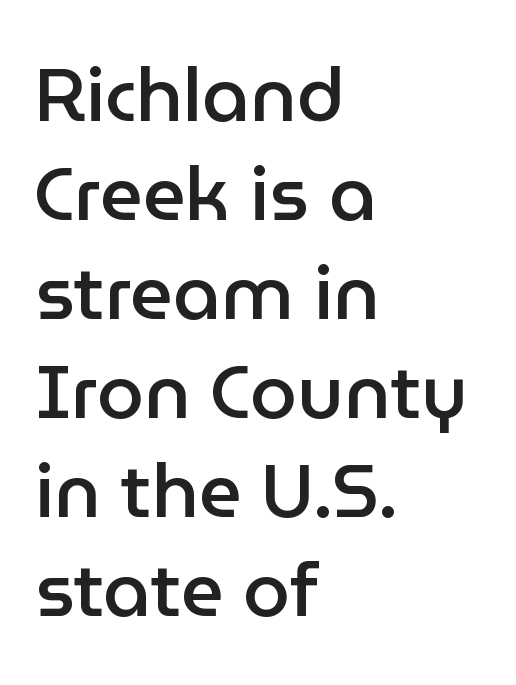
The image shows 75 px semibold sans-serif type, upright; set left-aligned, normal line spacing (1.32x), normal letter spacing, not underlined; low stroke contrast and a medium x-height.
